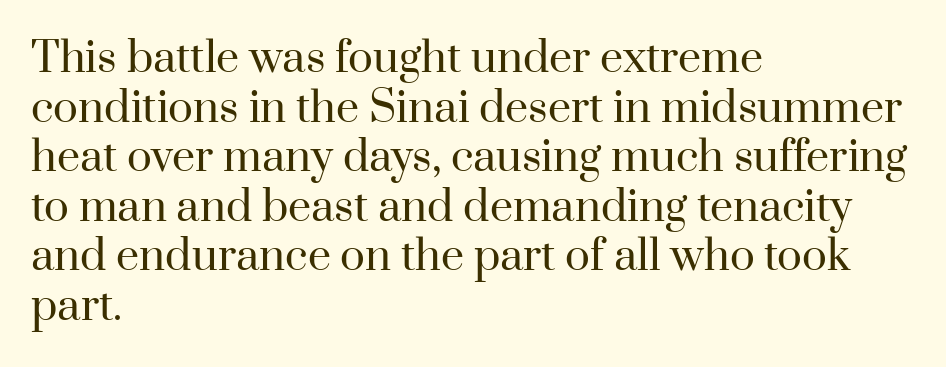
The image shows 41 px regular-weight serif type, upright; set left-aligned, line spacing 1.21x, normal letter spacing, not underlined; high stroke contrast and a small x-height.
